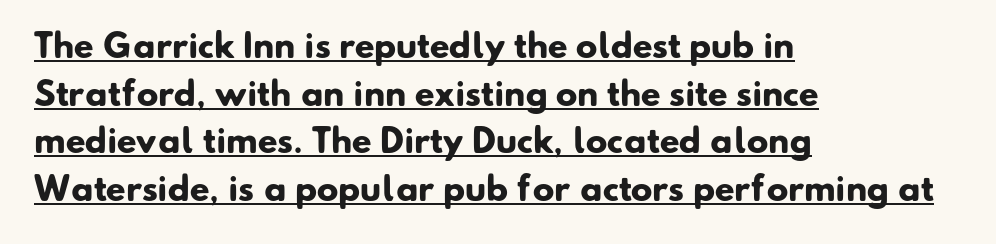
The image shows 32 px heavy sans-serif type; set left-aligned, normal line spacing (1.49x), normal letter spacing, underlined; low stroke contrast and a small x-height.
